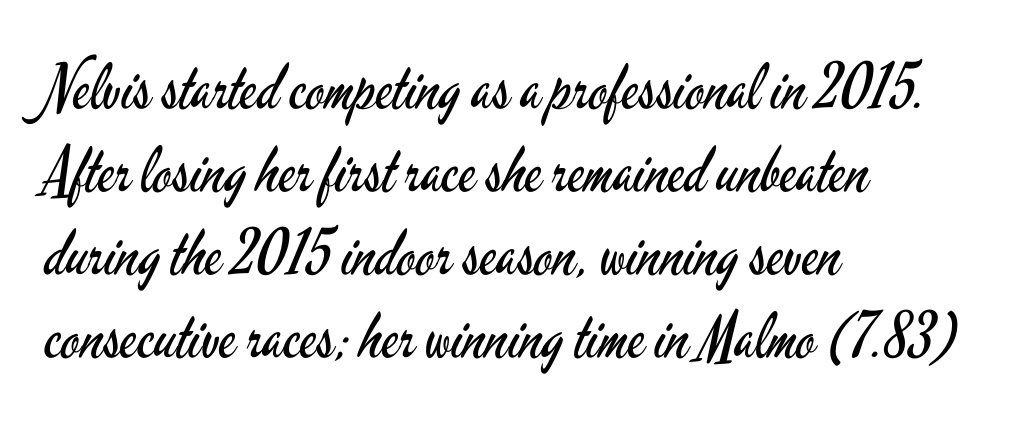
The image shows 63 px regular-weight, condensed sans-serif type; set left-aligned, normal line spacing (1.32x), normal letter spacing, not underlined; low stroke contrast and a small x-height.
